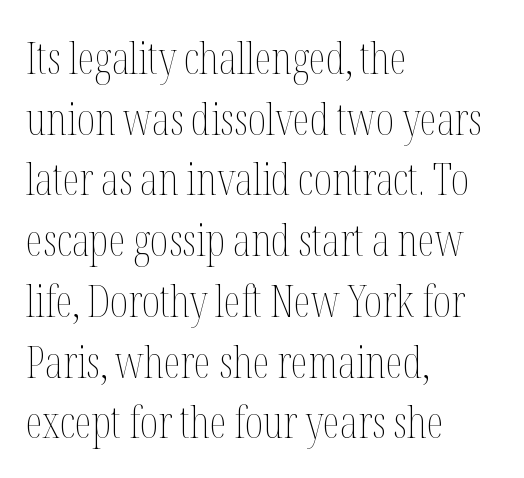
The face used here is proportionally spaced, like ordinary book or web type. Tracking here is standard; glyphs follow each other at the usual distance. Italic? Not at all — the glyphs are vertical. The lines are quadded left.
